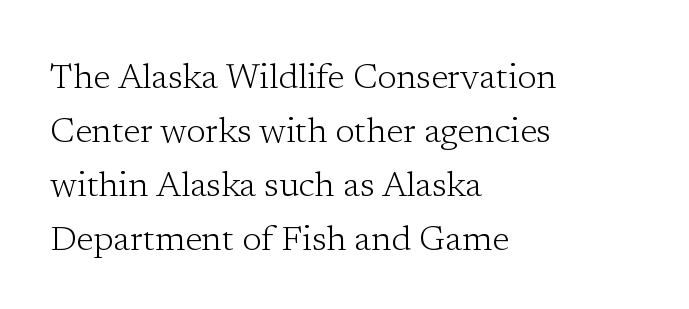
Q: Is the text bold? A: No.
Q: Is the text italic (slanted)? A: No, it is upright.
Q: Is the typeface a serif or a sans-serif typeface? A: Serif.
Q: Is the text underlined? A: No.
Q: How is the paragraph aligned? A: Left-aligned.
Q: Is the spacing between letters normal or unusually wide? A: Normal.
Q: Is the spacing between lines tight, normal or loose? A: Normal.
Q: Width (condensed, normal, or wide)? A: Normal.
Q: Stroke contrast? A: Low.
Q: x-height? A: Medium.
Q: Monospaced? A: No.
